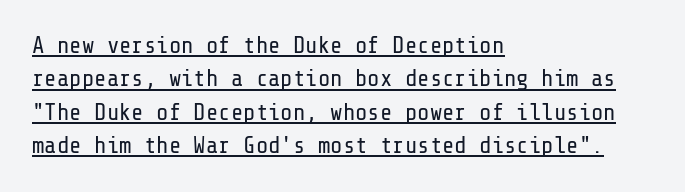
{"italic": "no", "bold": "no", "underline": "yes", "align": "left", "line_spacing": "normal", "line_spacing_ratio": 1.45, "letter_spacing": "normal", "letter_spacing_em": 0.0, "glyph_px": 23}
